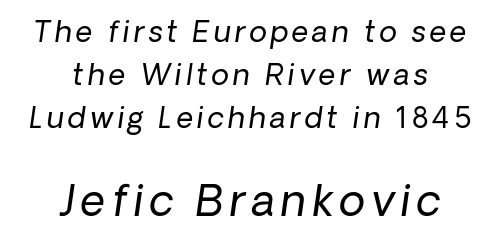
The image shows 43 px regular-weight type, italic (leaning right); set centered, normal line spacing (1.48x), not underlined; the second (bottom) block is 1.48x larger; low stroke contrast and a medium x-height.
